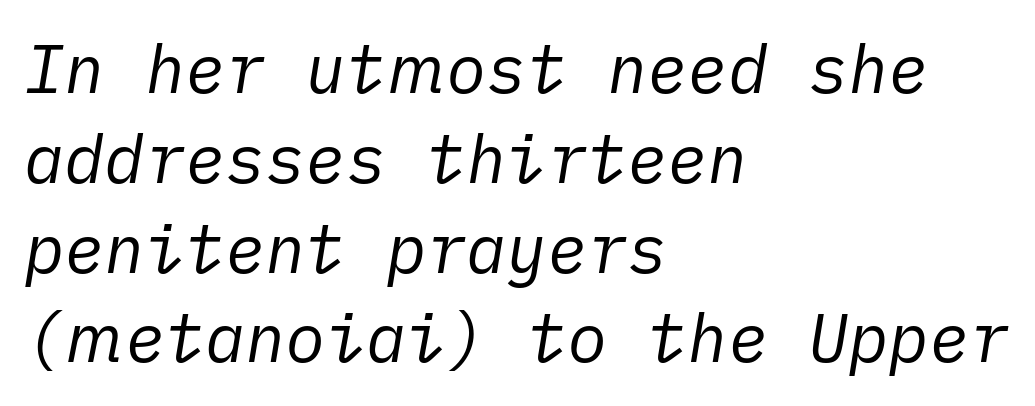
{"italic": "yes", "lean": "right", "slant_degrees": 10, "bold": "no", "weight": "regular", "width": "normal", "stroke_contrast": "low", "x_height": "medium", "underline": "no", "align": "left", "line_spacing": "normal", "line_spacing_ratio": 1.34, "letter_spacing": "normal", "letter_spacing_em": 0.0, "glyph_px": 67}
